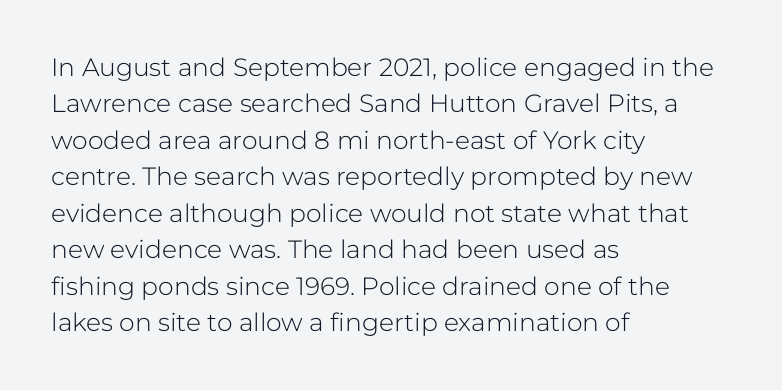
In terms of posture, this sample is upright. The passage shown has conventional tracking throughout. The zone under the glyphs is completely vacant. The lines are quadded left. These glyphs show unthickened strokes, regular width or finer. Rows of type keep a routine distance in the vertical direction.
